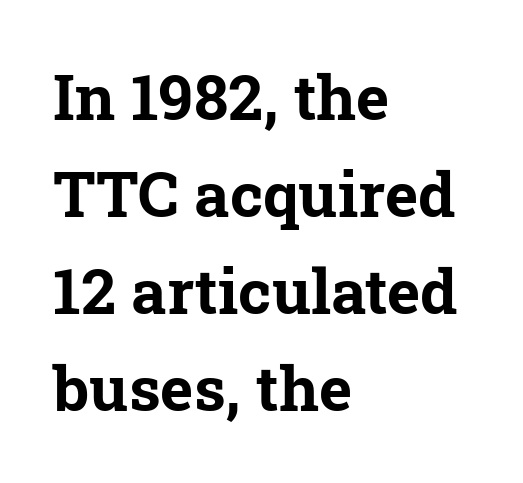
The image shows 63 px bold serif type; set left-aligned, normal line spacing (1.54x), normal letter spacing, not underlined; low stroke contrast and a medium x-height.
